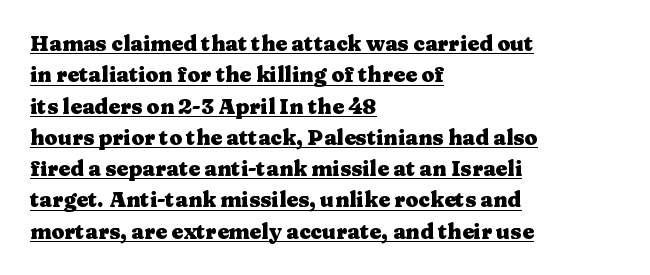
{"italic": "no", "bold": "yes", "underline": "yes", "align": "left", "line_spacing": "normal", "line_spacing_ratio": 1.49, "letter_spacing": "normal", "letter_spacing_em": 0.0, "glyph_px": 21}
